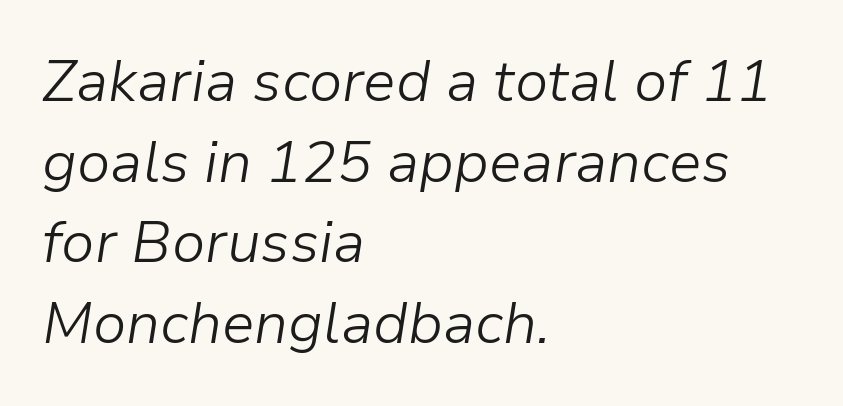
The image shows 58 px light type, italic (leaning right); set left-aligned, normal line spacing (1.39x), normal letter spacing, not underlined; low stroke contrast and a medium x-height.
